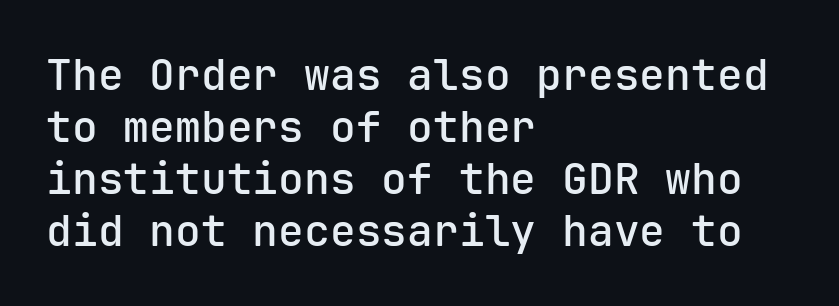
The image shows 43 px semibold sans-serif type, upright, monospaced; set left-aligned, line spacing 1.21x, normal letter spacing, not underlined; low stroke contrast and a medium x-height.
